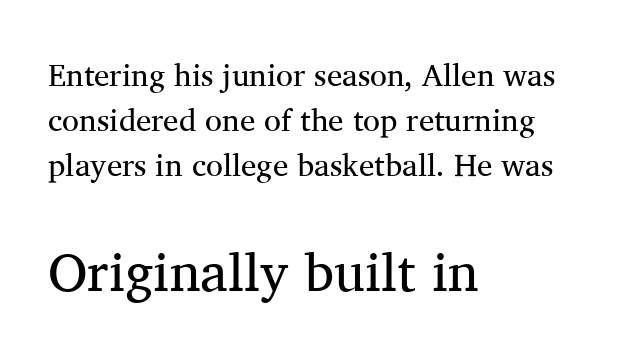
{"serif": "yes", "italic": "no", "bold": "no", "weight": "regular", "width": "normal", "stroke_contrast": "medium", "x_height": "medium", "monospaced": "no", "underline": "no", "align": "left", "line_spacing": "normal", "line_spacing_ratio": 1.45, "letter_spacing": "normal", "letter_spacing_em": 0.0, "larger_block": "second", "size_ratio": 1.74, "glyph_px": 54}
